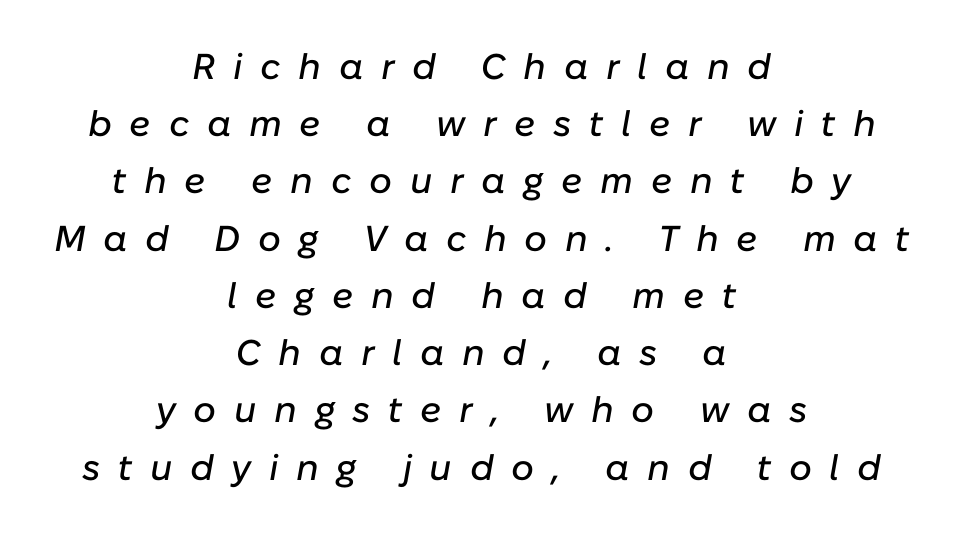
The image shows 36 px text type, italic (leaning right); set centered, normal line spacing (1.59x), unusually wide letter spacing (+0.49 em), not underlined; low stroke contrast and a medium x-height.
